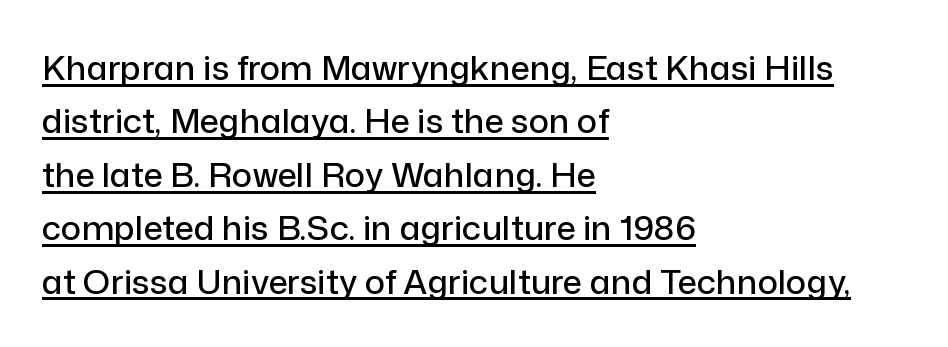
Q: Is the text italic (slanted)? A: No, it is upright.
Q: Is the typeface a serif or a sans-serif typeface? A: Sans-serif.
Q: Is the text underlined? A: Yes.
Q: How is the paragraph aligned? A: Left-aligned.
Q: Is the spacing between letters normal or unusually wide? A: Normal.
Q: Is the spacing between lines tight, normal or loose? A: Normal.
Q: Width (condensed, normal, or wide)? A: Normal.
Q: Stroke contrast? A: Low.
Q: x-height? A: Medium.
Q: Monospaced? A: No.
